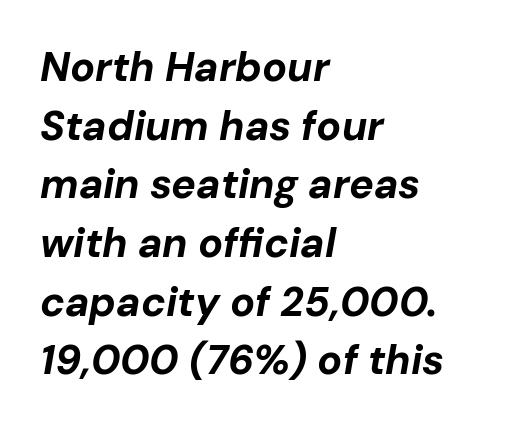
Short and long lines alike share a common starting point at left. Pretty heavy lettering here — definitely bold. The lines sit at an ordinary, default distance from one another. Character widths vary here, with narrow letters taking less room than wide ones.
